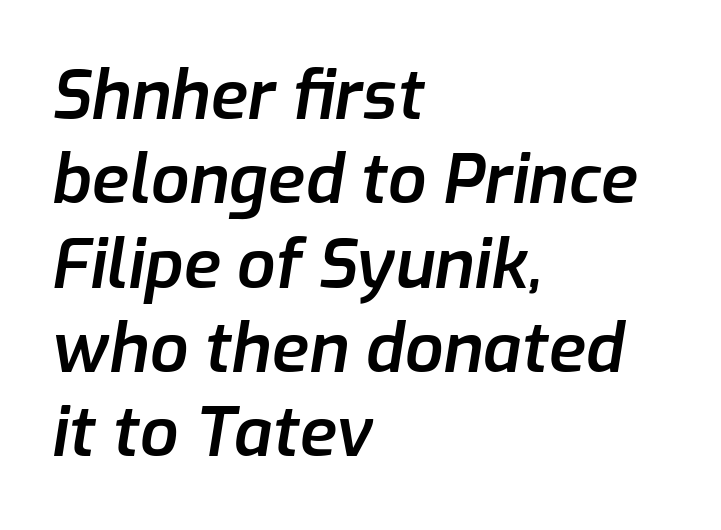
{"italic": "yes", "lean": "right", "slant_degrees": 9, "bold": "semi", "weight": "semibold", "width": "normal", "stroke_contrast": "low", "x_height": "medium", "monospaced": "no", "underline": "no", "align": "left", "line_spacing_ratio": 1.24, "letter_spacing": "normal", "letter_spacing_em": 0.0, "glyph_px": 68}
